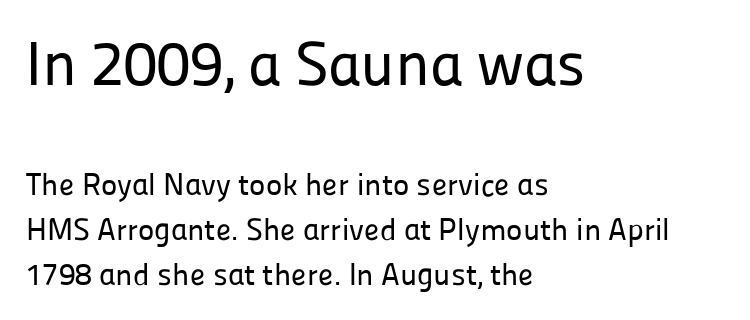
The image shows 62 px sans-serif type, upright; set left-aligned, normal line spacing (1.45x), normal letter spacing, not underlined; the first (top) block is 2.0x larger; low stroke contrast and a medium x-height.
